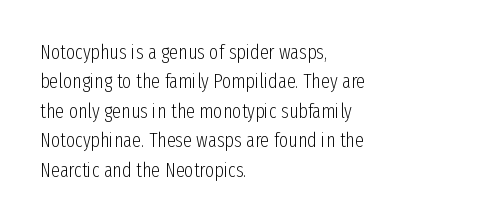
{"italic": "no", "bold": "no", "underline": "no", "align": "left", "line_spacing": "normal", "line_spacing_ratio": 1.47, "letter_spacing": "normal", "letter_spacing_em": 0.0, "glyph_px": 20}
